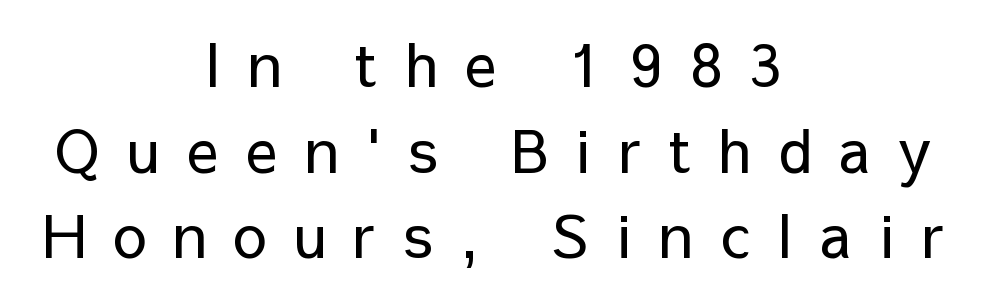
The image shows 59 px regular-weight sans-serif type, upright; set centered, normal line spacing (1.45x), unusually wide letter spacing (+0.47 em), not underlined; low stroke contrast and a medium x-height.
